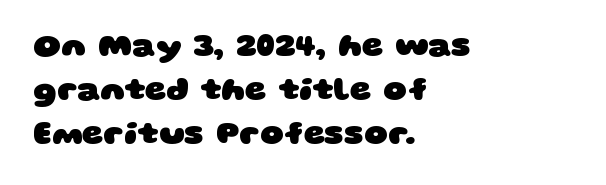
Anything drawn beneath the words? Only blank space. Letterform terminals end flat and unadorned throughout the passage. This rendering leaves character spacing at its baseline value. The space between consecutive lines is moderate.
